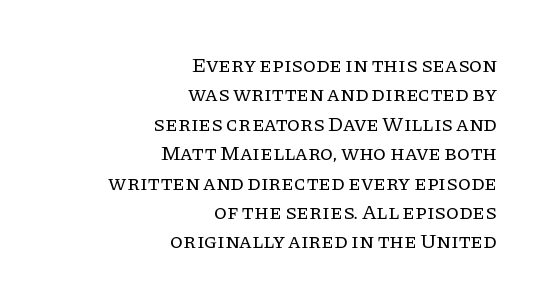
{"italic": "no", "bold": "no", "underline": "no", "align": "right", "line_spacing": "normal", "line_spacing_ratio": 1.4, "letter_spacing": "normal", "letter_spacing_em": 0.0, "glyph_px": 21}
